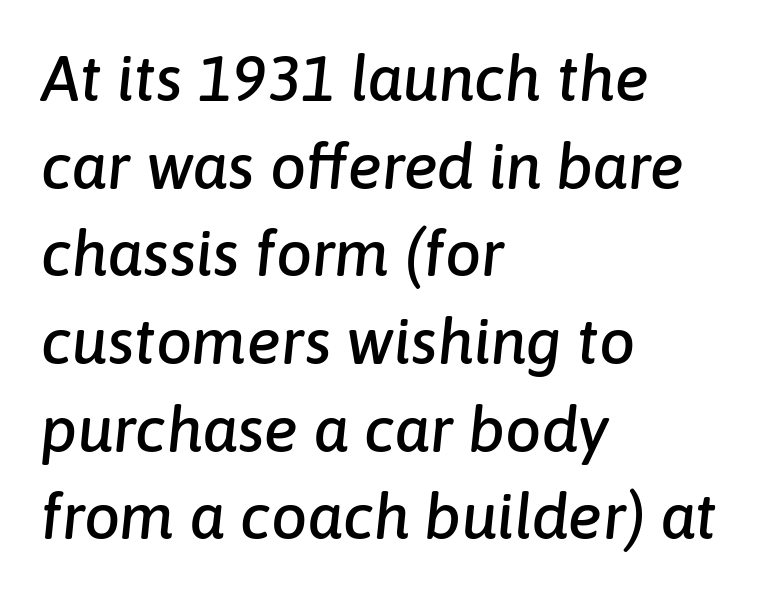
The letters advance in unequal steps, a hallmark of proportional type. Is the block centered? No — it sits flush against the left margin. The horizontal fit of the characters is conventional and even. Just letters on the line, the space beneath them empty.
